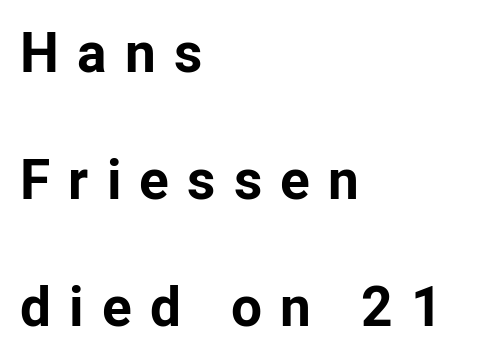
The passage shown is typeset with a sans-serif family. Think of a printed novel: that variable character pitch is what you see here. Underline: absent. The type is letterspaced generously, with wide tracking. The ragged edge is on the right, which tells us the setting is flush left.
